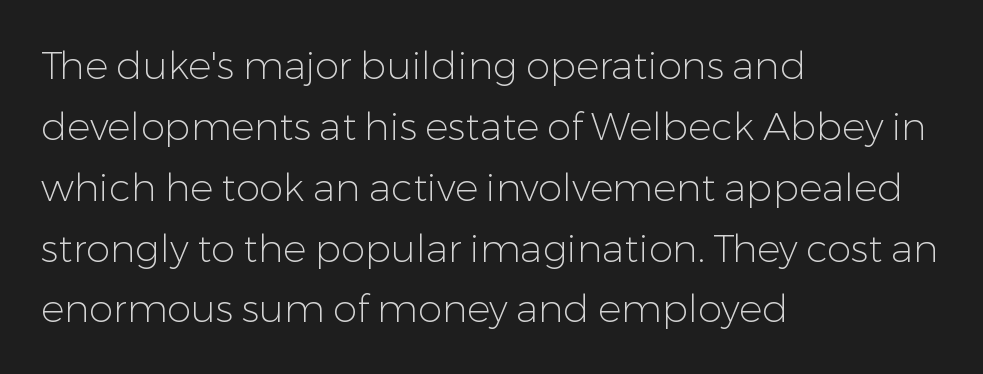
Q: Is the text bold? A: No.
Q: Is the text italic (slanted)? A: No, it is upright.
Q: Is the typeface a serif or a sans-serif typeface? A: Sans-serif.
Q: Is the text underlined? A: No.
Q: How is the paragraph aligned? A: Left-aligned.
Q: Is the spacing between letters normal or unusually wide? A: Normal.
Q: Is the spacing between lines tight, normal or loose? A: Normal.
Q: Width (condensed, normal, or wide)? A: Normal.
Q: Stroke contrast? A: Low.
Q: x-height? A: Medium.
Q: Monospaced? A: No.
